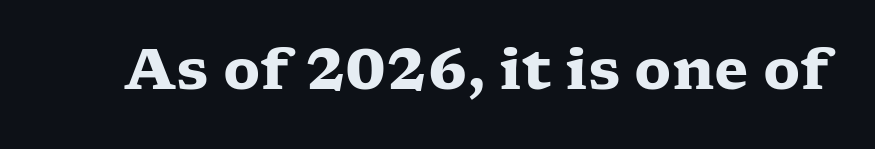
The image shows 56 px heavy, wide serif type, upright; set normal letter spacing, not underlined; low stroke contrast and a medium x-height.
